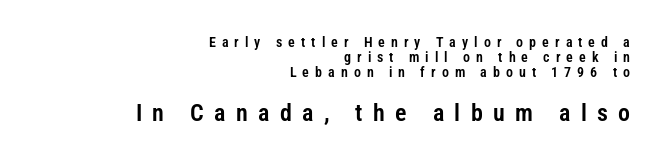
The image shows 24 px text type, upright; set right-aligned, tight line spacing (1.06x), unusually wide letter spacing (+0.43 em), not underlined; the second (bottom) block is 1.71x larger.
